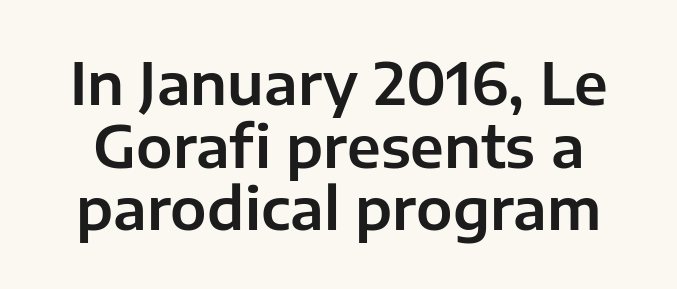
Spacing between characters is what you'd get straight out of the box. Just letters on the line, the space beneath them empty. The passage shown is typed in a proportional face where columns would drift. A typesetter would call this leading minimal, almost set solid. The letters stand straight up with perfectly vertical stems. A typesetter would label this face a sans.
